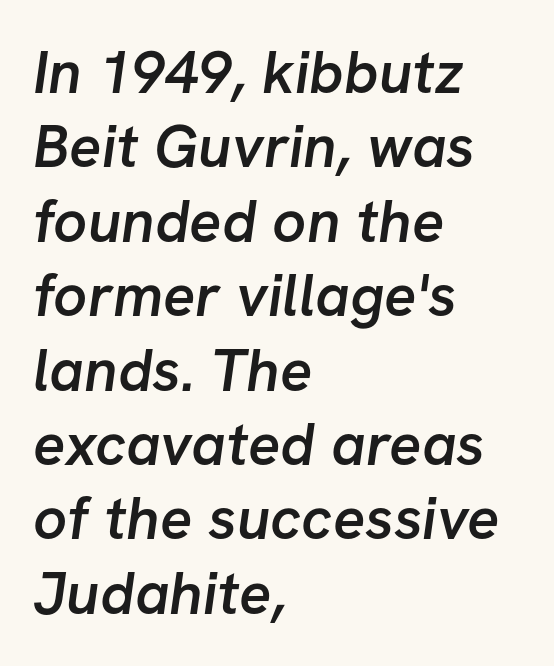
Q: Is the text bold? A: Semi-bold.
Q: Is the typeface a serif or a sans-serif typeface? A: Sans-serif.
Q: Is the text underlined? A: No.
Q: How is the paragraph aligned? A: Left-aligned.
Q: Is the spacing between letters normal or unusually wide? A: Normal.
Q: Width (condensed, normal, or wide)? A: Normal.
Q: Stroke contrast? A: Low.
Q: x-height? A: Medium.
Q: Monospaced? A: No.
